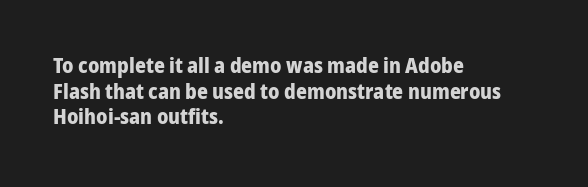
Is there any slant? The stems are plumb. The zone under the glyphs is completely vacant. Caption: bold face, heavy strokes. Each word holds together tightly as a unit, with standard inter-letter gaps. Does the copy run flush right? No — it runs flush left.
